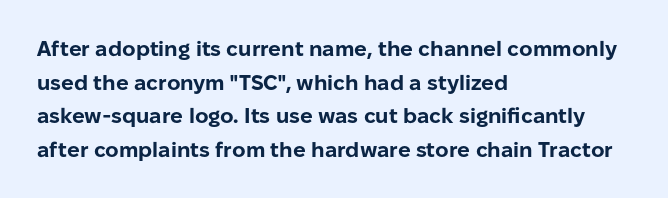
This sample uses plain, unmodified letter spacing. The lines are quadded left. If you measured baseline to baseline, you'd find a middling distance. A dark, heavy texture on the line: the type is bold. Unmarked baselines from the first word to the last.
